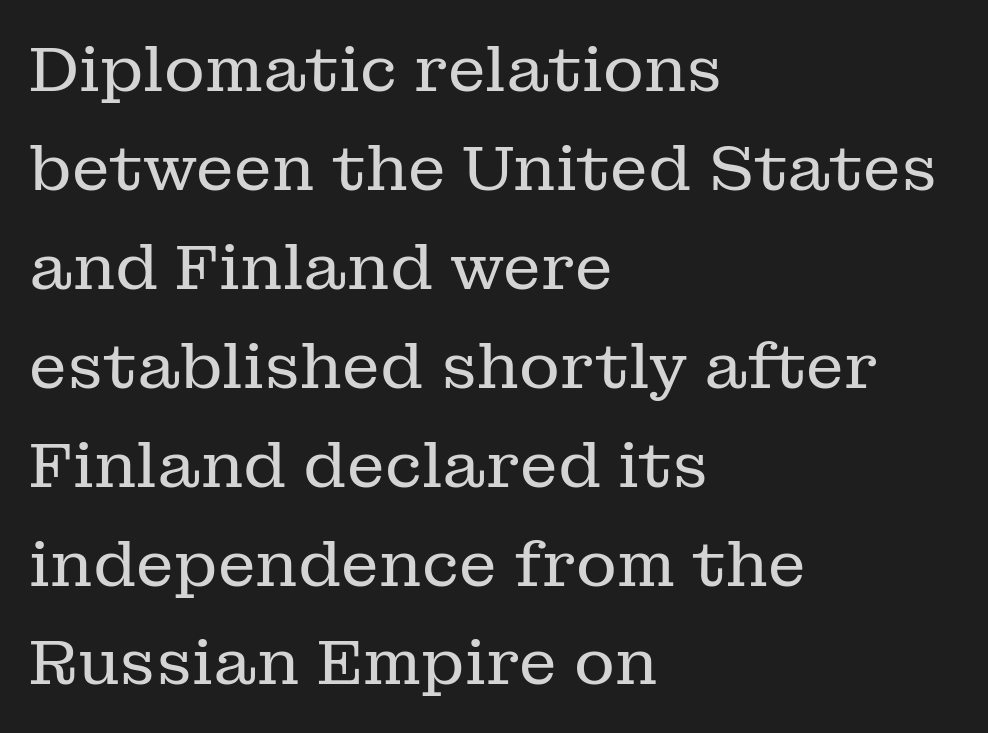
{"serif": "yes", "italic": "no", "bold": "no", "weight": "regular", "width": "normal", "stroke_contrast": "low", "x_height": "medium", "monospaced": "no", "underline": "no", "align": "left", "line_spacing": "normal", "line_spacing_ratio": 1.57, "letter_spacing": "normal", "letter_spacing_em": 0.0, "glyph_px": 63}
